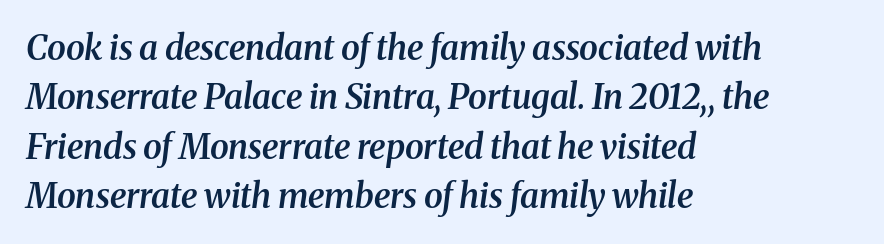
Q: Is the text bold? A: Semi-bold.
Q: Is the text italic (slanted)? A: Yes, it leans right by about 8 degrees.
Q: Is the typeface a serif or a sans-serif typeface? A: Serif.
Q: Is the text underlined? A: No.
Q: How is the paragraph aligned? A: Left-aligned.
Q: Is the spacing between letters normal or unusually wide? A: Normal.
Q: Is the spacing between lines tight, normal or loose? A: Normal.
Q: Width (condensed, normal, or wide)? A: Normal.
Q: Stroke contrast? A: Medium.
Q: x-height? A: Medium.
Q: Monospaced? A: No.
